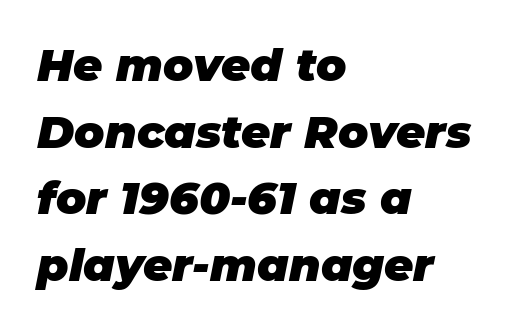
{"italic": "yes", "lean": "right", "slant_degrees": 11, "bold": "yes", "weight": "heavy", "width": "normal", "stroke_contrast": "low", "x_height": "large", "monospaced": "no", "underline": "no", "align": "left", "line_spacing": "normal", "line_spacing_ratio": 1.48, "letter_spacing": "normal", "letter_spacing_em": 0.0, "glyph_px": 45}
